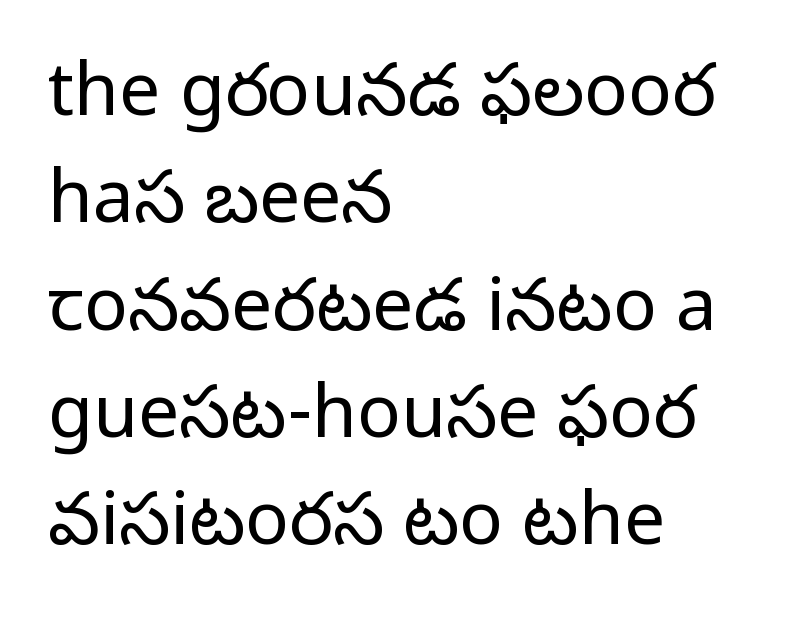
The image shows 73 px regular-weight sans-serif type, upright; set left-aligned, normal line spacing (1.47x), normal letter spacing, not underlined; low stroke contrast and a medium x-height.
